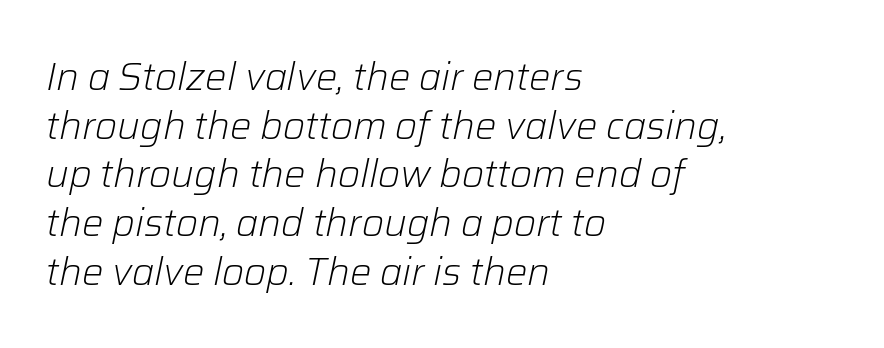
{"italic": "yes", "lean": "right", "slant_degrees": 12, "bold": "no", "weight": "light", "width": "normal", "stroke_contrast": "low", "x_height": "medium", "monospaced": "no", "underline": "no", "align": "left", "line_spacing": "normal", "line_spacing_ratio": 1.28, "letter_spacing": "normal", "letter_spacing_em": 0.0, "glyph_px": 38}
